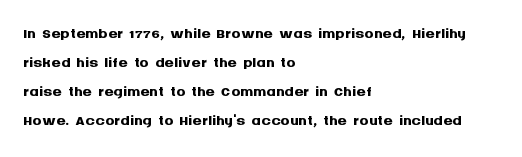
The image shows 23 px bold type, upright; set left-aligned, normal line spacing (1.26x), normal letter spacing, not underlined.
